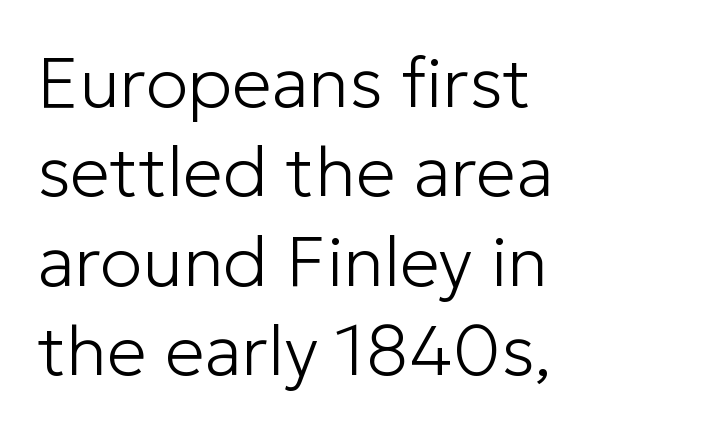
Q: Is the text bold? A: No.
Q: Is the text italic (slanted)? A: No, it is upright.
Q: Is the typeface a serif or a sans-serif typeface? A: Sans-serif.
Q: Is the text underlined? A: No.
Q: How is the paragraph aligned? A: Left-aligned.
Q: Is the spacing between letters normal or unusually wide? A: Normal.
Q: Is the spacing between lines tight, normal or loose? A: Normal.
Q: Width (condensed, normal, or wide)? A: Normal.
Q: Stroke contrast? A: Low.
Q: x-height? A: Medium.
Q: Monospaced? A: No.
